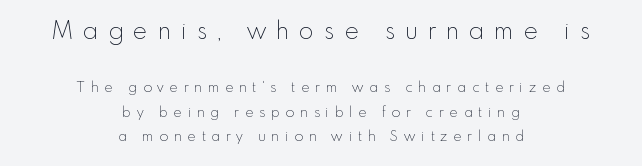
{"italic": "no", "bold": "no", "underline": "no", "align": "center", "line_spacing_ratio": 1.75, "letter_spacing": "wide", "letter_spacing_em": 0.42, "larger_block": "first", "size_ratio": 1.71, "glyph_px": 24}
